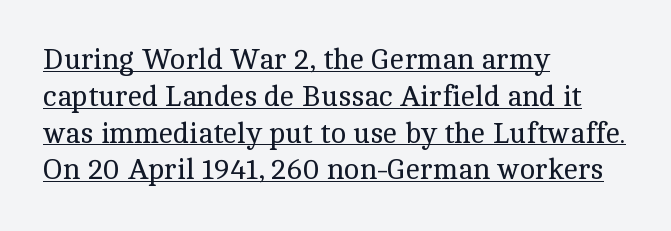
{"serif": "yes", "italic": "no", "bold": "no", "weight": "regular", "width": "normal", "x_height": "medium", "monospaced": "no", "underline": "yes", "align": "left", "line_spacing": "normal", "line_spacing_ratio": 1.27, "letter_spacing": "normal", "letter_spacing_em": 0.0, "glyph_px": 29}
